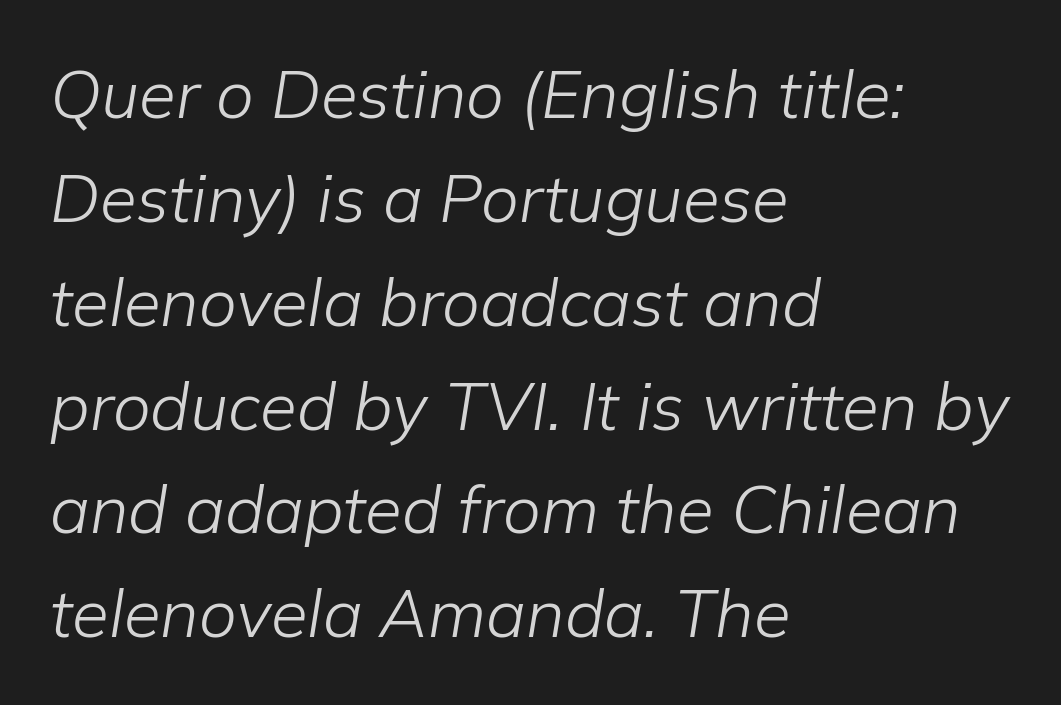
A typesetter would call this zero additional tracking. Looks like regular typesetting: each glyph gets only the width it needs. Is the type slanted? Yes — the strokes lean at a clear angle. Does the leading feel generous? No, just average.
